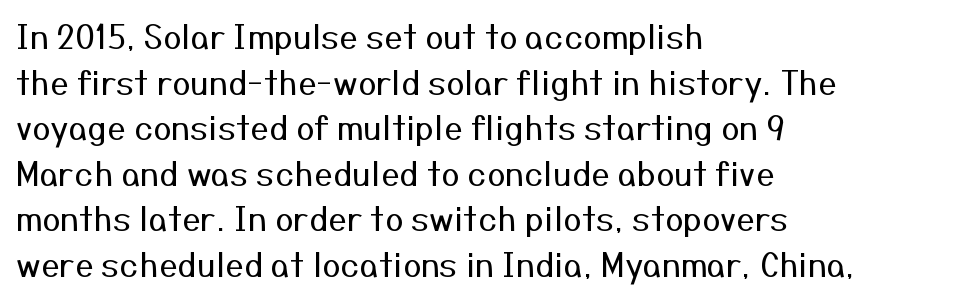
{"serif": "no", "italic": "no", "bold": "no", "weight": "regular", "width": "normal", "stroke_contrast": "medium", "x_height": "medium", "monospaced": "no", "underline": "no", "align": "left", "line_spacing": "normal", "line_spacing_ratio": 1.38, "letter_spacing": "normal", "letter_spacing_em": 0.0, "glyph_px": 33}
